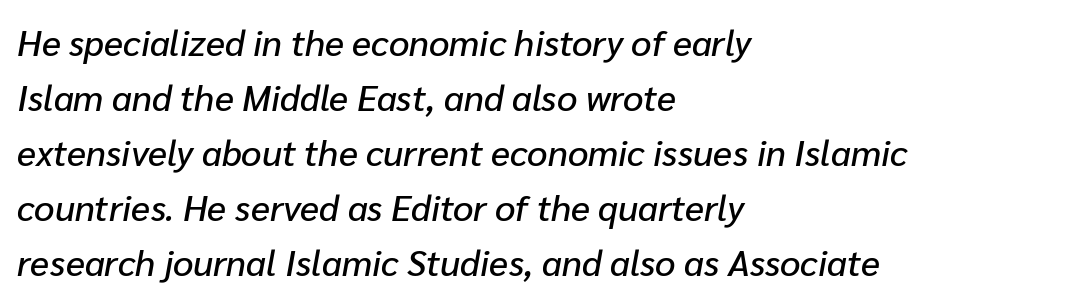
The image shows 36 px text type, italic (leaning right); set left-aligned, normal line spacing (1.53x), normal letter spacing, not underlined; low stroke contrast and a medium x-height.
